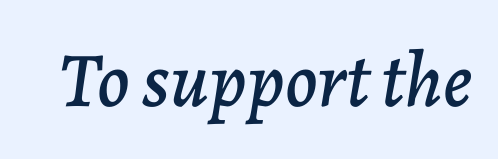
Q: Is the text italic (slanted)? A: Yes, it leans right by about 7 degrees.
Q: Is the text underlined? A: No.
Q: Is the spacing between letters normal or unusually wide? A: Normal.
Q: Width (condensed, normal, or wide)? A: Normal.
Q: Stroke contrast? A: Low.
Q: x-height? A: Medium.
Q: Monospaced? A: No.
